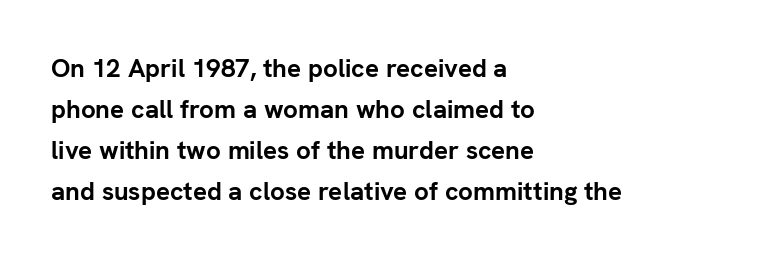
Q: Is the text bold? A: Yes.
Q: Is the text italic (slanted)? A: No, it is upright.
Q: Is the text underlined? A: No.
Q: How is the paragraph aligned? A: Left-aligned.
Q: Is the spacing between letters normal or unusually wide? A: Normal.
Q: Is the spacing between lines tight, normal or loose? A: Normal.
